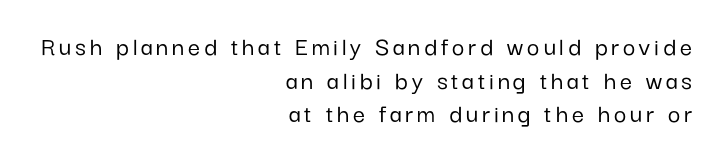
Quick note: interline space is typical. Check the space under the baseline: it is left empty. This sample is right-justified, so line beginnings fall wherever the words allow. Ordinary non-slanted type is in use.
